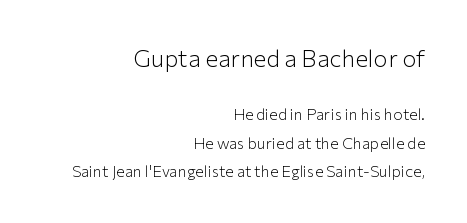
{"italic": "no", "bold": "no", "underline": "no", "align": "right", "line_spacing_ratio": 1.76, "letter_spacing": "normal", "letter_spacing_em": 0.0, "larger_block": "first", "size_ratio": 1.5, "glyph_px": 24}
